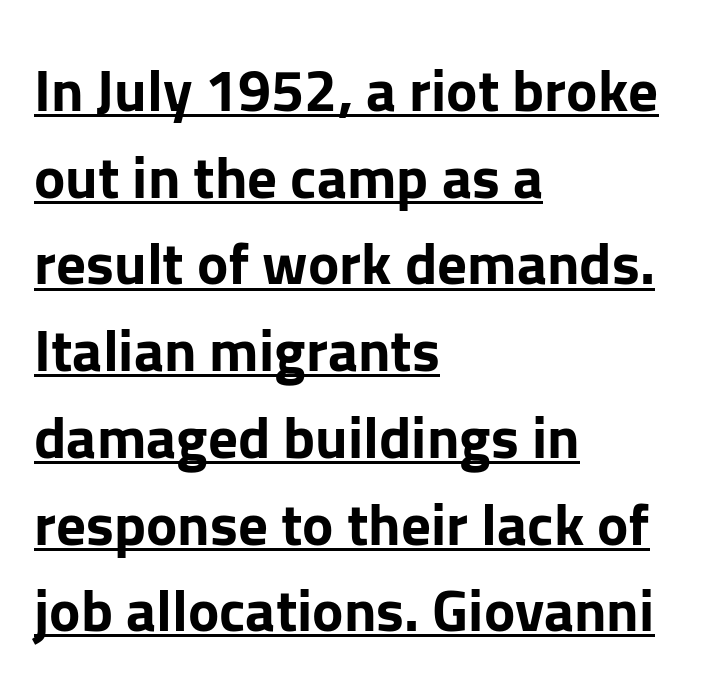
{"serif": "no", "italic": "no", "bold": "yes", "weight": "bold", "width": "normal", "stroke_contrast": "low", "x_height": "medium", "monospaced": "no", "underline": "yes", "align": "left", "line_spacing": "normal", "line_spacing_ratio": 1.47, "letter_spacing": "normal", "letter_spacing_em": 0.0, "glyph_px": 59}
